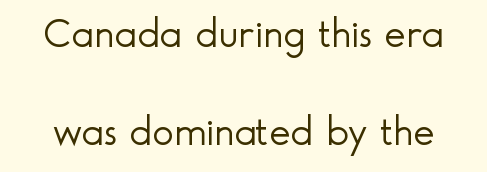
The image shows 41 px light sans-serif type, upright; set loose line spacing (2.38x), normal letter spacing, not underlined; a small x-height.
